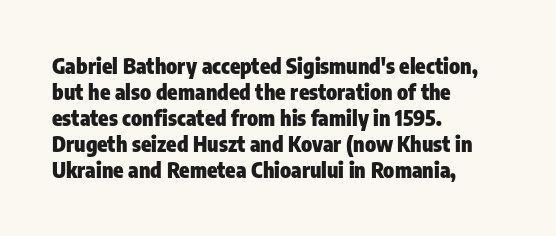
Q: Is the text bold? A: Yes.
Q: Is the text italic (slanted)? A: No, it is upright.
Q: Is the text underlined? A: No.
Q: How is the paragraph aligned? A: Left-aligned.
Q: Is the spacing between letters normal or unusually wide? A: Normal.
